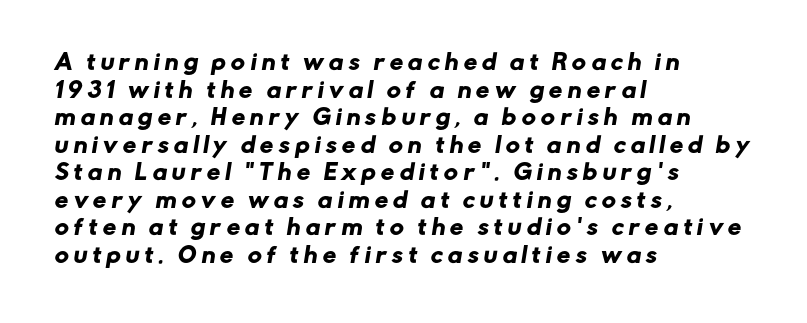
The image shows 21 px text type; set left-aligned, normal line spacing (1.31x), unusually wide letter spacing (+0.26 em), not underlined.
